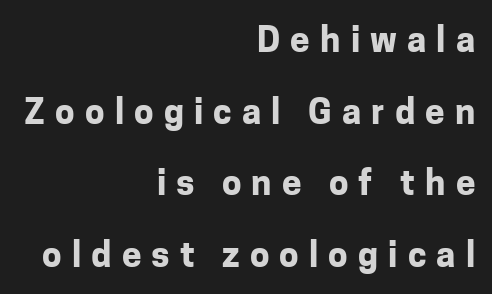
Does the weight exceed regular? Yes, all the way to bold. Notice how the stems are strictly vertical — no italics here. Loose tracking; the words dissolve into strings of separated letters. Do the characters align in a grid? No, the font is proportional.
